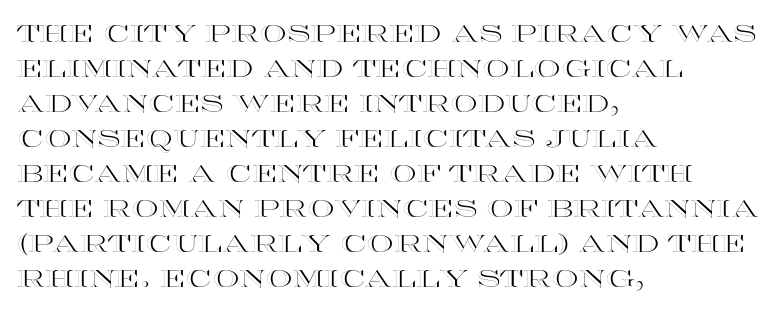
Style check: upright. The designer left line spacing at the default. Casual observation: everything's shoved over to the left. Tracking here is standard; glyphs follow each other at the usual distance. The foot of each line stays bare and open.
